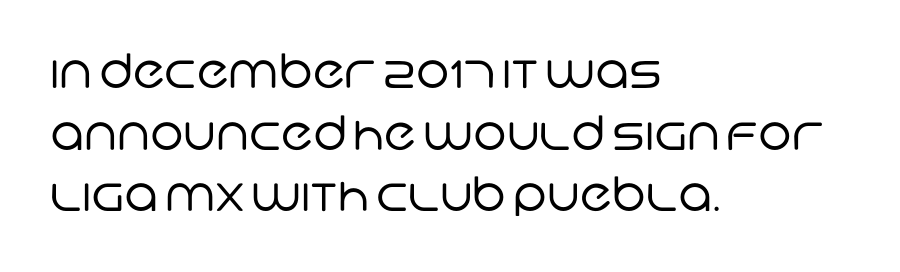
{"serif": "no", "bold": "no", "weight": "regular", "width": "normal", "stroke_contrast": "low", "x_height": "large", "monospaced": "no", "underline": "no", "align": "left", "line_spacing": "normal", "line_spacing_ratio": 1.31, "letter_spacing": "normal", "letter_spacing_em": 0.0, "glyph_px": 47}
